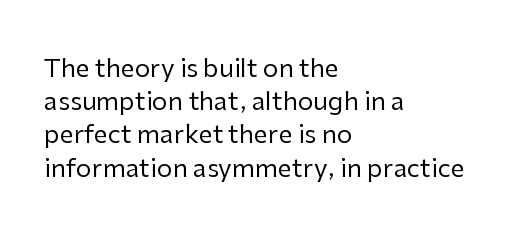
{"italic": "no", "bold": "no", "underline": "no", "align": "left", "line_spacing": "normal", "line_spacing_ratio": 1.33, "letter_spacing": "normal", "letter_spacing_em": 0.0, "glyph_px": 25}
